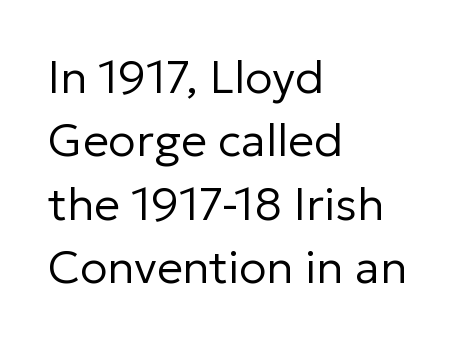
Q: Is the text bold? A: No.
Q: Is the text italic (slanted)? A: No, it is upright.
Q: Is the typeface a serif or a sans-serif typeface? A: Sans-serif.
Q: Is the text underlined? A: No.
Q: How is the paragraph aligned? A: Left-aligned.
Q: Is the spacing between letters normal or unusually wide? A: Normal.
Q: Is the spacing between lines tight, normal or loose? A: Normal.
Q: Width (condensed, normal, or wide)? A: Normal.
Q: Stroke contrast? A: Low.
Q: x-height? A: Medium.
Q: Monospaced? A: No.
